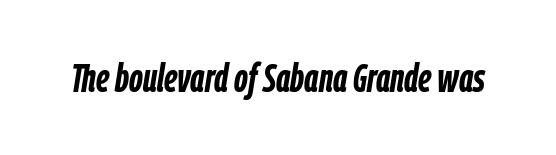
Q: Is the text bold? A: Yes.
Q: Is the text italic (slanted)? A: Yes, it leans right by about 9 degrees.
Q: Is the text underlined? A: No.
Q: Is the spacing between letters normal or unusually wide? A: Normal.
Q: Width (condensed, normal, or wide)? A: Condensed.
Q: Stroke contrast? A: Low.
Q: x-height? A: Medium.
Q: Monospaced? A: No.
